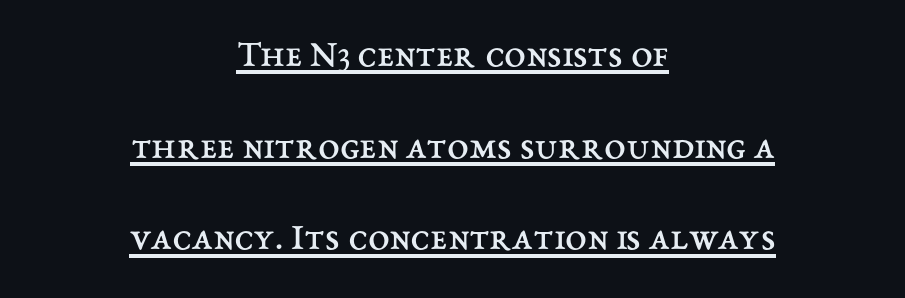
It's the straight-up-and-down kind of type. Like a heading marked for emphasis, these lines bear an underscore. The block of text is sparse from top to bottom, with ample space between rows. The font sits on the lighter half of the weight spectrum, regular included. Note the varied advance widths — an 'i' is clearly narrower than an 'm'. No extra tracking has been applied to these lines.
